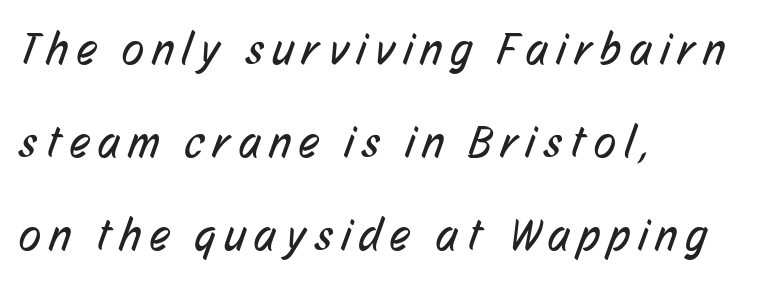
Q: Is the text bold? A: No.
Q: Is the typeface a serif or a sans-serif typeface? A: Sans-serif.
Q: Is the text underlined? A: No.
Q: How is the paragraph aligned? A: Left-aligned.
Q: Is the spacing between letters normal or unusually wide? A: Unusually wide.
Q: Is the spacing between lines tight, normal or loose? A: Loose.
Q: Width (condensed, normal, or wide)? A: Condensed.
Q: Stroke contrast? A: Low.
Q: x-height? A: Medium.
Q: Monospaced? A: No.
